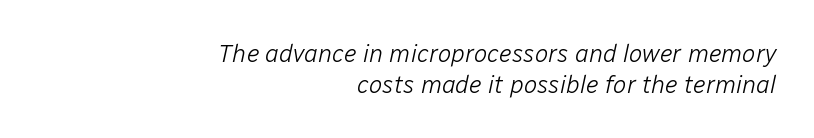
Q: Is the text bold? A: No.
Q: Is the text italic (slanted)? A: Yes, it leans right by about 12 degrees.
Q: Is the text underlined? A: No.
Q: How is the paragraph aligned? A: Right-aligned.
Q: Is the spacing between letters normal or unusually wide? A: Normal.
